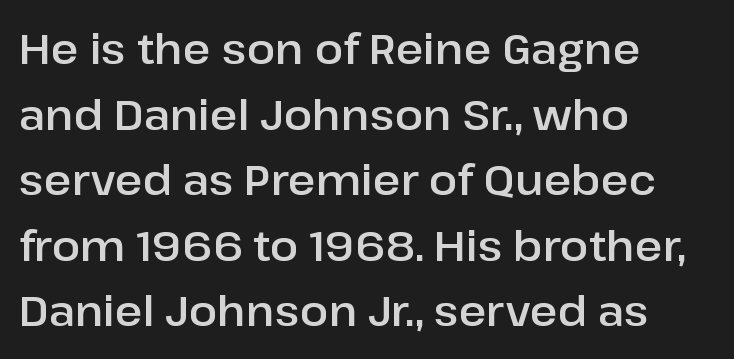
{"serif": "no", "italic": "no", "width": "normal", "stroke_contrast": "low", "x_height": "medium", "monospaced": "no", "underline": "no", "align": "left", "line_spacing": "normal", "line_spacing_ratio": 1.56, "letter_spacing": "normal", "letter_spacing_em": 0.0, "glyph_px": 42}
